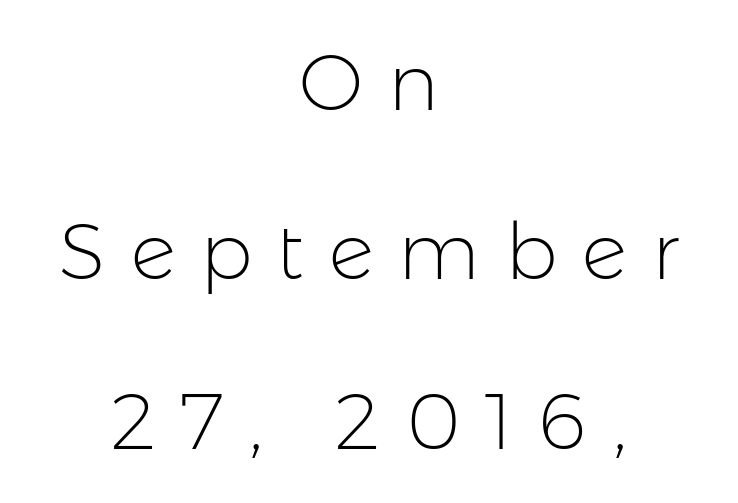
The image shows 78 px light sans-serif type, upright; set centered, loose line spacing (2.17x), unusually wide letter spacing (+0.32 em), not underlined; low stroke contrast and a medium x-height.
